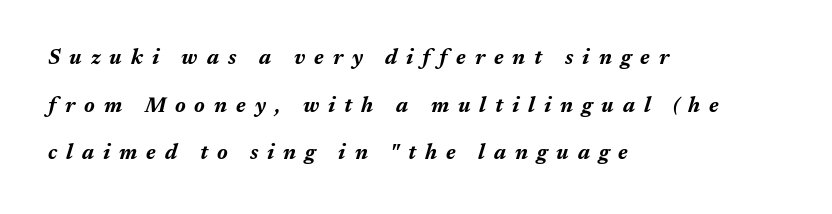
Q: Is the text bold? A: Yes.
Q: Is the text italic (slanted)? A: Yes, it leans right by about 17 degrees.
Q: Is the text underlined? A: No.
Q: How is the paragraph aligned? A: Left-aligned.
Q: Is the spacing between letters normal or unusually wide? A: Unusually wide.
Q: Is the spacing between lines tight, normal or loose? A: Loose.
